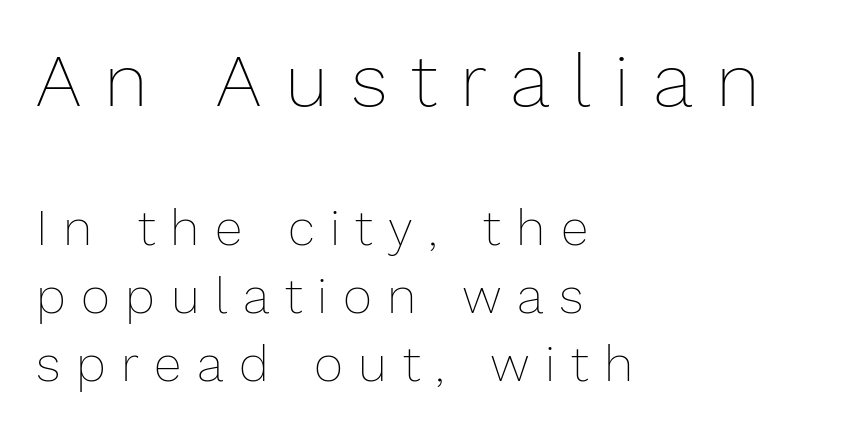
The image shows 75 px thin type, upright; set left-aligned, normal line spacing (1.36x), unusually wide letter spacing (+0.31 em), not underlined; the first (top) block is 1.5x larger; low stroke contrast and a medium x-height.
